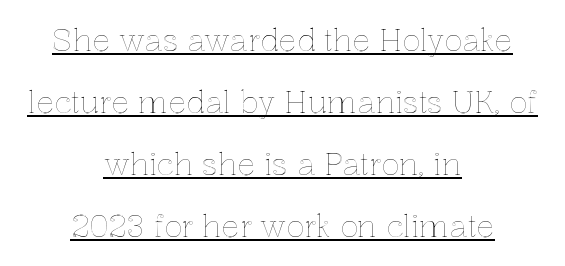
{"italic": "no", "width": "normal", "x_height": "medium", "monospaced": "no", "underline": "yes", "align": "center", "line_spacing": "loose", "line_spacing_ratio": 2.07, "letter_spacing": "normal", "letter_spacing_em": 0.0, "glyph_px": 30}
